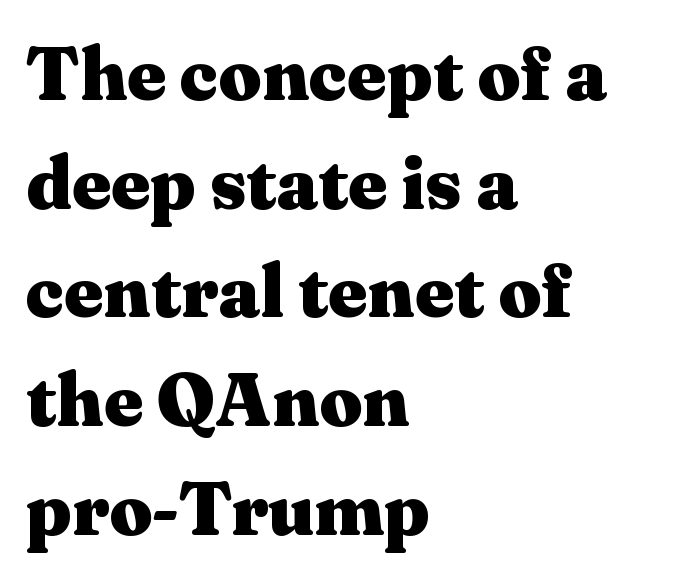
Q: Is the text bold? A: Yes.
Q: Is the text italic (slanted)? A: No, it is upright.
Q: Is the typeface a serif or a sans-serif typeface? A: Serif.
Q: Is the text underlined? A: No.
Q: How is the paragraph aligned? A: Left-aligned.
Q: Is the spacing between letters normal or unusually wide? A: Normal.
Q: Is the spacing between lines tight, normal or loose? A: Normal.
Q: Width (condensed, normal, or wide)? A: Wide.
Q: Stroke contrast? A: Medium.
Q: x-height? A: Medium.
Q: Monospaced? A: No.
